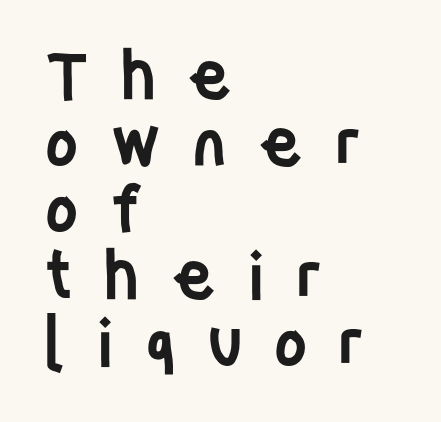
{"serif": "no", "italic": "no", "bold": "semi", "weight": "semibold", "width": "condensed", "stroke_contrast": "low", "x_height": "large", "monospaced": "no", "underline": "no", "align": "left", "line_spacing": "tight", "line_spacing_ratio": 1.01, "letter_spacing": "wide", "letter_spacing_em": 0.46, "glyph_px": 66}
